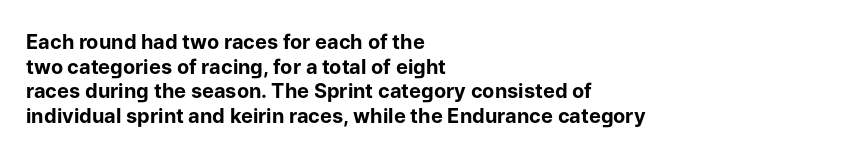
{"italic": "no", "bold": "yes", "underline": "no", "align": "left", "line_spacing_ratio": 1.23, "letter_spacing": "normal", "letter_spacing_em": 0.0, "glyph_px": 20}
